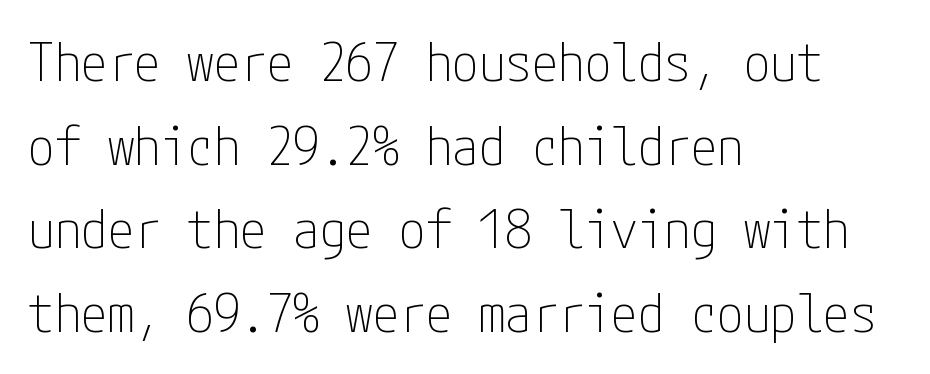
{"serif": "no", "italic": "no", "bold": "no", "weight": "thin", "width": "condensed", "stroke_contrast": "low", "x_height": "medium", "underline": "no", "align": "left", "line_spacing": "normal", "line_spacing_ratio": 1.58, "letter_spacing": "normal", "letter_spacing_em": 0.0, "glyph_px": 53}
